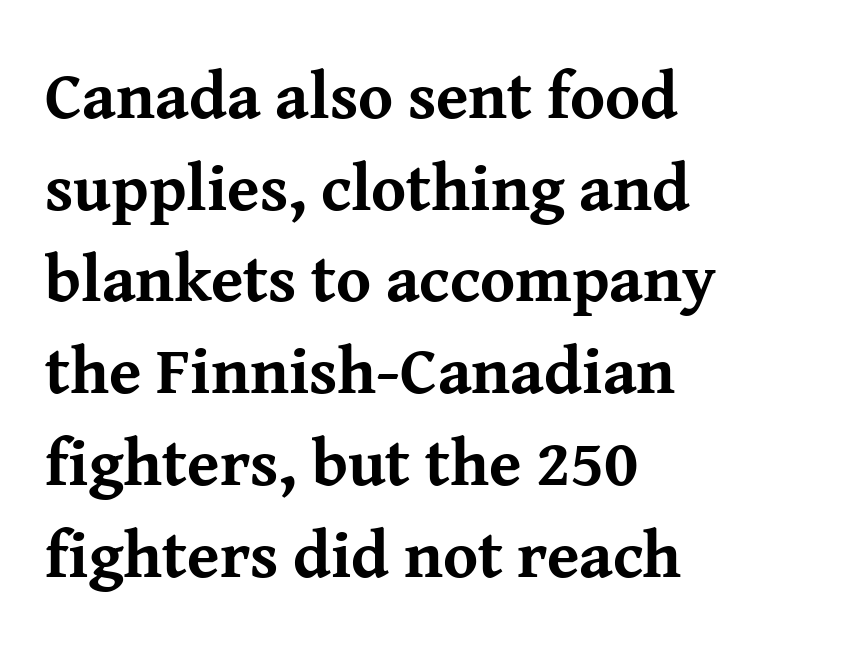
Regular leading. Leftover space on each line is placed entirely after the last word. A typesetter would mark this as roman, not italic. Strokes here are thick enough to call this a true bold. The letterforms sit shoulder to shoulder at normal distance.
